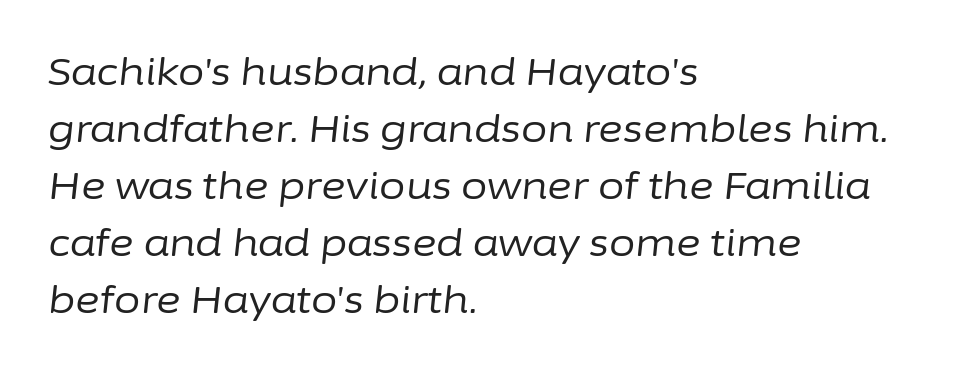
{"italic": "yes", "lean": "right", "slant_degrees": 6, "bold": "no", "weight": "regular", "width": "normal", "stroke_contrast": "low", "x_height": "medium", "monospaced": "no", "underline": "no", "align": "left", "line_spacing": "normal", "line_spacing_ratio": 1.5, "letter_spacing": "normal", "letter_spacing_em": 0.0, "glyph_px": 38}
